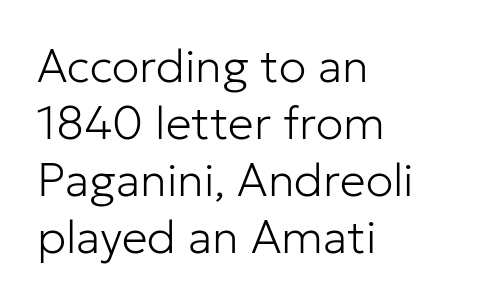
Has an underline been added? It has not. The paragraph has a hard left edge and a soft right edge. Each letter's strokes conclude bluntly, with no projecting serifs. This sample uses an upright cut, with every glyph sitting square on the baseline.
